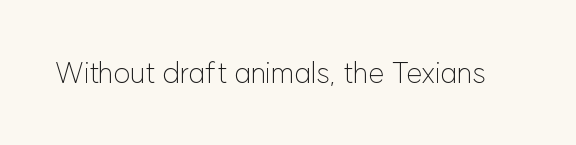
Type without underlining. Are there feet on the stems? There aren't — it's a sans. Spacing verdict: proportional, widths tailored to each character. The letterforms sit shoulder to shoulder at normal distance. The specimen reads as upright at a glance. The strokes carry an ordinary text weight at most.
